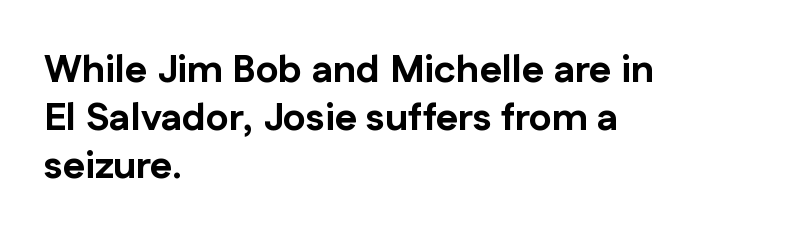
The image shows 38 px bold sans-serif type, upright; set left-aligned, normal line spacing (1.26x), normal letter spacing, not underlined; low stroke contrast and a medium x-height.
